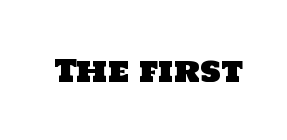
Q: Is the typeface a serif or a sans-serif typeface? A: Sans-serif.
Q: Is the text underlined? A: No.
Q: Is the spacing between letters normal or unusually wide? A: Normal.
Q: Width (condensed, normal, or wide)? A: Normal.
Q: Stroke contrast? A: Low.
Q: x-height? A: Large.
Q: Monospaced? A: No.
